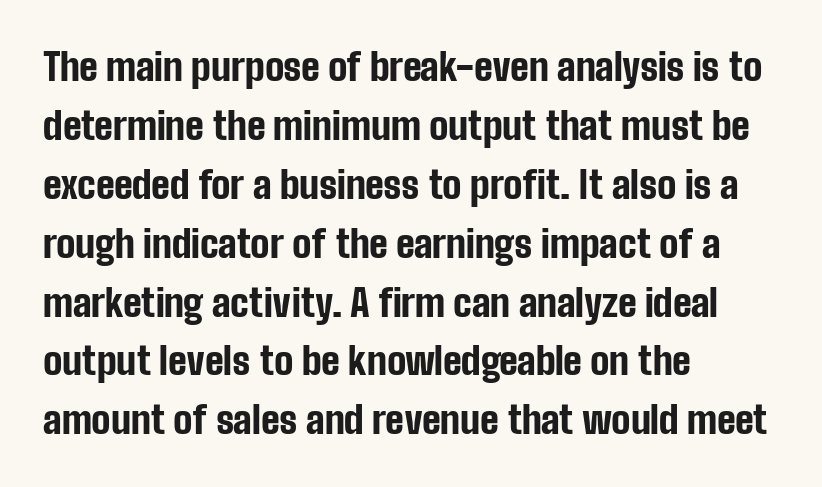
The image shows 38 px bold, condensed sans-serif type, upright; set left-aligned, normal line spacing (1.55x), normal letter spacing, not underlined; low stroke contrast and a medium x-height.
